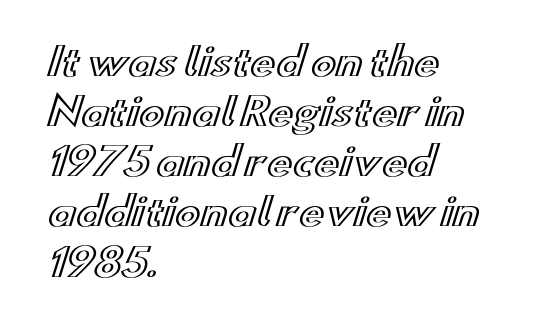
Q: Is the text italic (slanted)? A: Yes.
Q: Is the text underlined? A: No.
Q: How is the paragraph aligned? A: Left-aligned.
Q: Is the spacing between letters normal or unusually wide? A: Normal.
Q: Is the spacing between lines tight, normal or loose? A: Normal.
Q: Width (condensed, normal, or wide)? A: Wide.
Q: x-height? A: Small.
Q: Monospaced? A: No.
